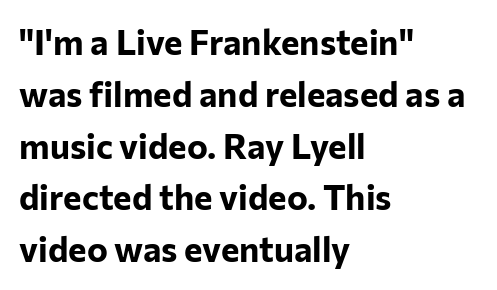
Alignment: flush left. Heft: maximum for text — a bold. The block of text has a typical density, with ordinary space between rows. The gap between lines stays unmarked.
